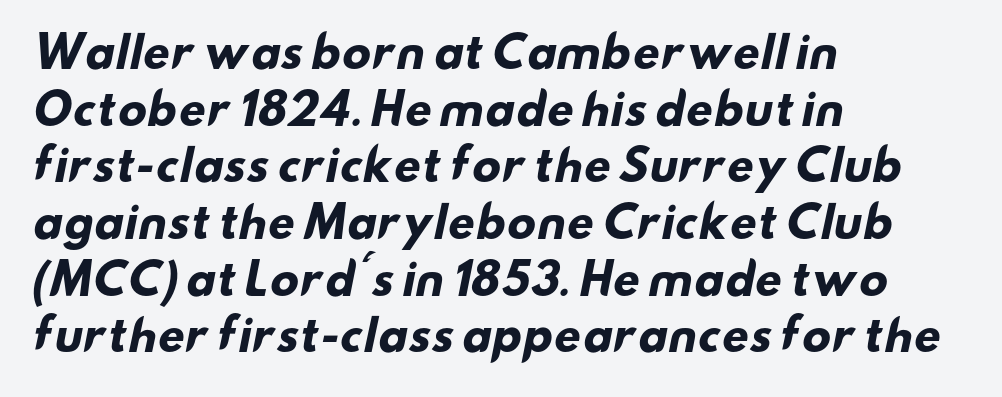
{"serif": "no", "bold": "yes", "weight": "heavy", "width": "wide", "stroke_contrast": "low", "x_height": "small", "monospaced": "no", "underline": "no", "align": "left", "line_spacing": "normal", "line_spacing_ratio": 1.35, "letter_spacing": "normal", "letter_spacing_em": 0.0, "glyph_px": 42}
